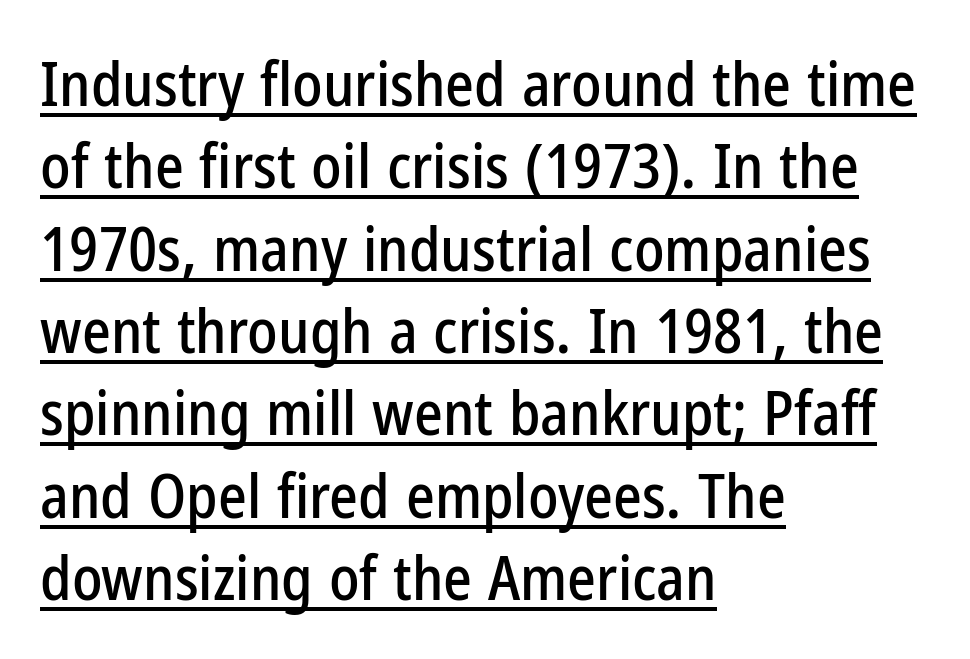
The rendering uses natural spacing where letterforms have individual widths. Serif or sans? Sans — the stroke terminals are bare. The paragraph has a hard left edge and a soft right edge. Underlined type.
